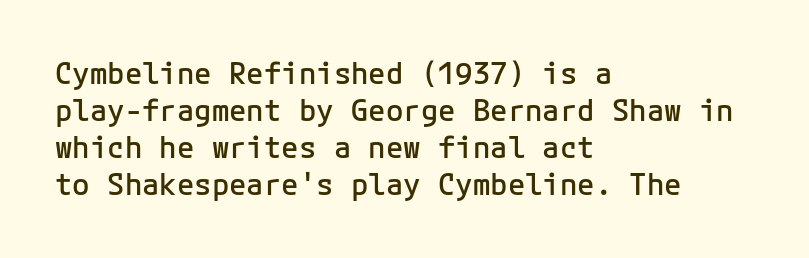
{"serif": "no", "italic": "no", "bold": "semi", "weight": "semibold", "width": "normal", "stroke_contrast": "low", "x_height": "medium", "monospaced": "yes", "underline": "no", "align": "left", "line_spacing": "normal", "line_spacing_ratio": 1.28, "letter_spacing": "normal", "letter_spacing_em": 0.0, "glyph_px": 29}
